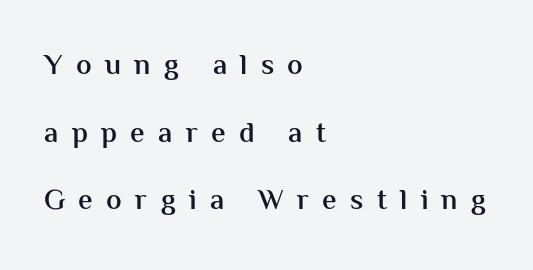
Q: Is the text bold? A: Semi-bold.
Q: Is the text italic (slanted)? A: No, it is upright.
Q: Is the typeface a serif or a sans-serif typeface? A: Sans-serif.
Q: Is the text underlined? A: No.
Q: How is the paragraph aligned? A: Left-aligned.
Q: Is the spacing between letters normal or unusually wide? A: Unusually wide.
Q: Is the spacing between lines tight, normal or loose? A: Loose.
Q: Width (condensed, normal, or wide)? A: Normal.
Q: Stroke contrast? A: Medium.
Q: x-height? A: Medium.
Q: Monospaced? A: No.
